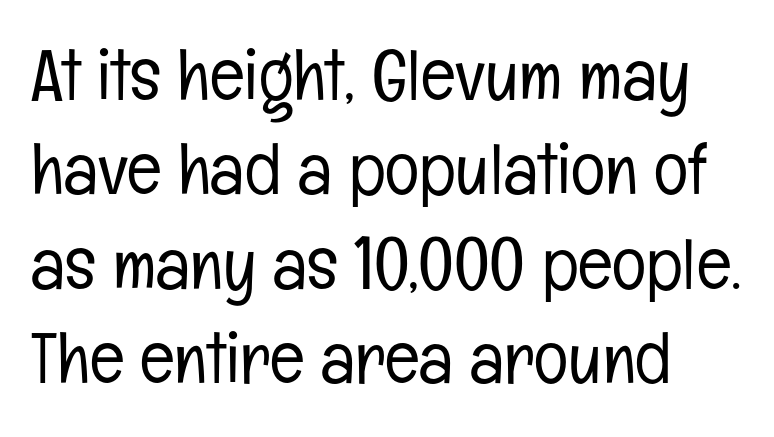
The image shows 72 px light, condensed sans-serif type, upright; set normal line spacing (1.31x), normal letter spacing, not underlined; low stroke contrast and a medium x-height.
